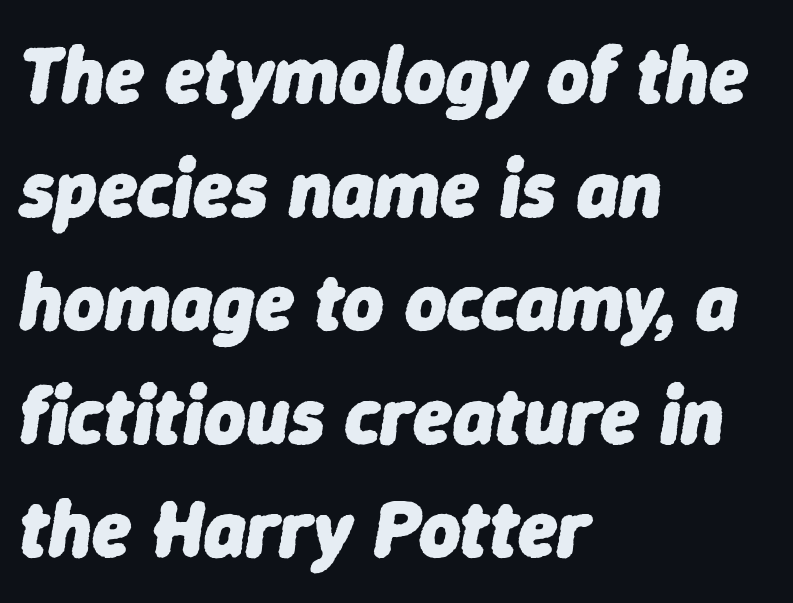
Q: Is the text bold? A: Yes.
Q: Is the text italic (slanted)? A: Yes, it leans right by about 9 degrees.
Q: Is the text underlined? A: No.
Q: How is the paragraph aligned? A: Left-aligned.
Q: Is the spacing between letters normal or unusually wide? A: Normal.
Q: Is the spacing between lines tight, normal or loose? A: Normal.
Q: Width (condensed, normal, or wide)? A: Normal.
Q: Stroke contrast? A: Low.
Q: x-height? A: Medium.
Q: Monospaced? A: No.
